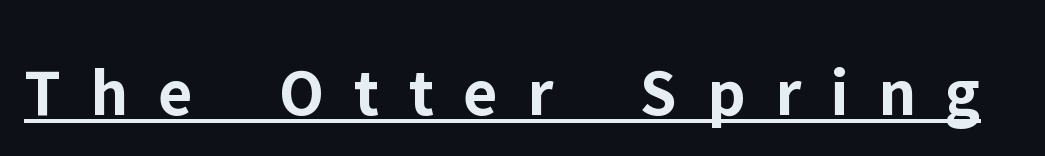
The image shows 69 px bold sans-serif type, upright; set unusually wide letter spacing (+0.43 em), underlined; low stroke contrast and a medium x-height.
